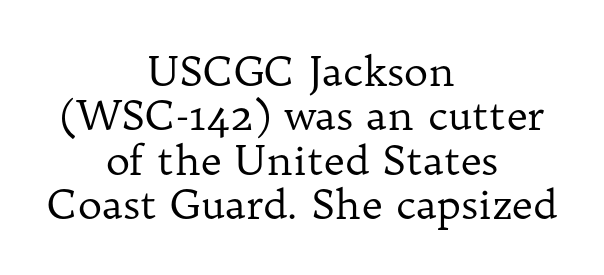
The image shows 41 px regular-weight serif type, upright; set centered, tight line spacing (1.08x), normal letter spacing, not underlined; low stroke contrast and a medium x-height.
